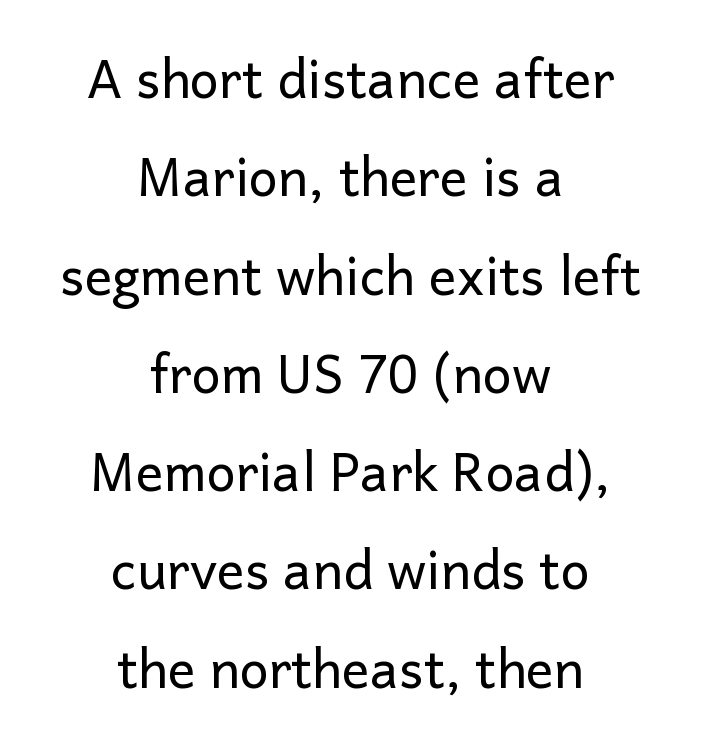
Q: Is the text bold? A: No.
Q: Is the text italic (slanted)? A: No, it is upright.
Q: Is the typeface a serif or a sans-serif typeface? A: Sans-serif.
Q: Is the text underlined? A: No.
Q: How is the paragraph aligned? A: Centered.
Q: Is the spacing between letters normal or unusually wide? A: Normal.
Q: Width (condensed, normal, or wide)? A: Normal.
Q: Stroke contrast? A: Low.
Q: x-height? A: Medium.
Q: Monospaced? A: No.
